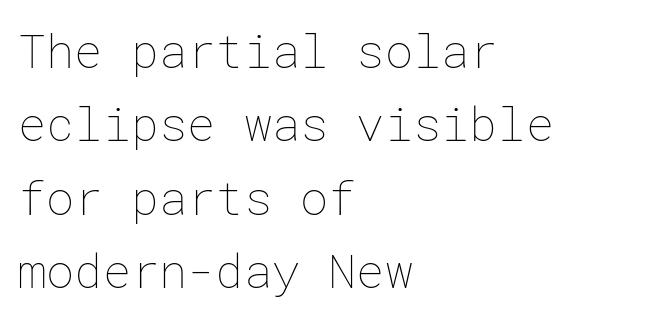
{"italic": "no", "bold": "no", "weight": "thin", "width": "normal", "stroke_contrast": "low", "x_height": "medium", "underline": "no", "align": "left", "line_spacing": "normal", "line_spacing_ratio": 1.56, "letter_spacing": "normal", "letter_spacing_em": 0.0, "glyph_px": 47}
